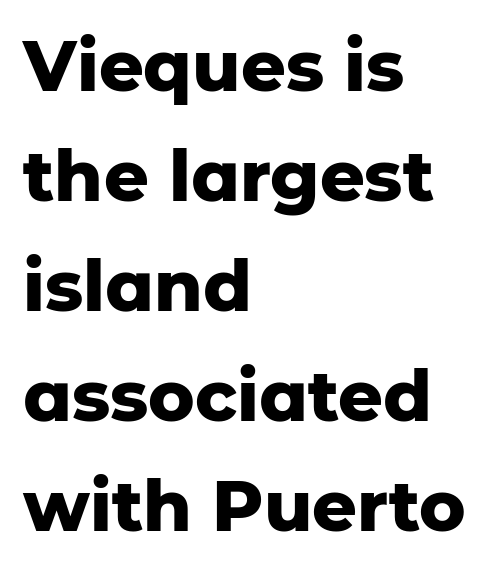
Q: Is the text bold? A: Yes.
Q: Is the text italic (slanted)? A: No, it is upright.
Q: Is the typeface a serif or a sans-serif typeface? A: Sans-serif.
Q: Is the text underlined? A: No.
Q: How is the paragraph aligned? A: Left-aligned.
Q: Is the spacing between letters normal or unusually wide? A: Normal.
Q: Is the spacing between lines tight, normal or loose? A: Normal.
Q: Width (condensed, normal, or wide)? A: Normal.
Q: Stroke contrast? A: Low.
Q: x-height? A: Medium.
Q: Monospaced? A: No.
